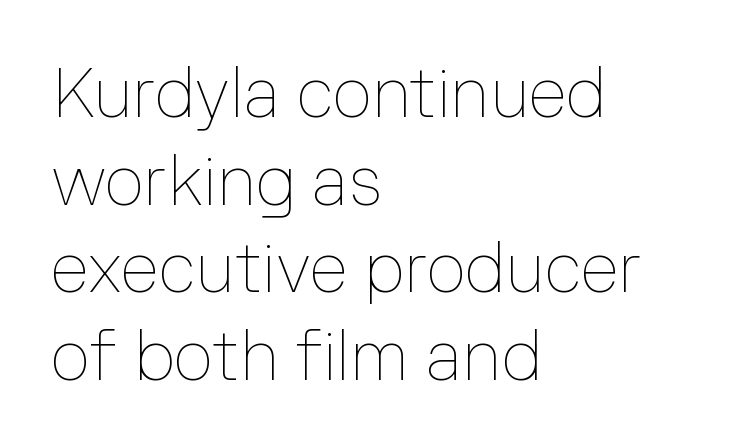
This sample uses plain, unmodified letter spacing. Anything drawn beneath the words? Only blank space. Ordinary non-slanted type is in use. Notice how descenders clear the ascenders below comfortably — that's standard leading. Character widths vary here, with narrow letters taking less room than wide ones.
